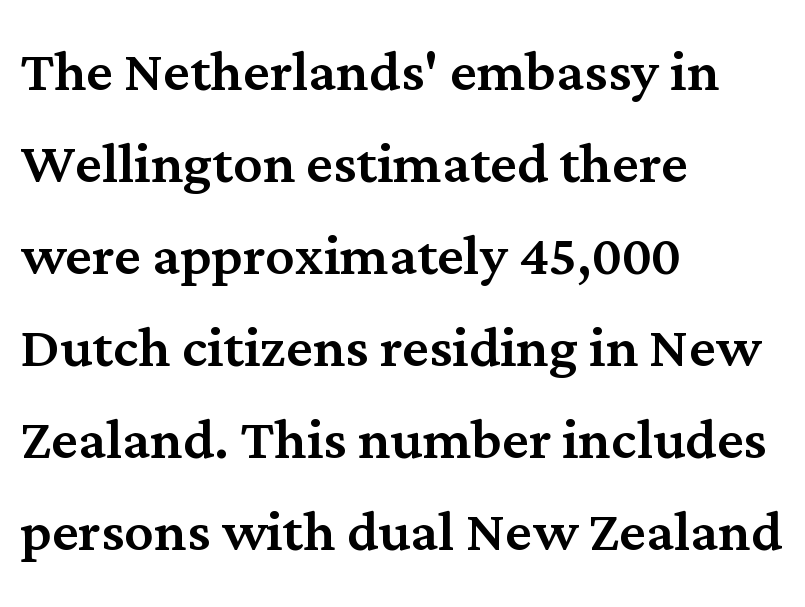
{"serif": "yes", "italic": "no", "width": "normal", "stroke_contrast": "medium", "x_height": "medium", "monospaced": "no", "underline": "no", "align": "left", "line_spacing": "normal", "line_spacing_ratio": 1.26, "letter_spacing": "normal", "letter_spacing_em": 0.0, "glyph_px": 73}
